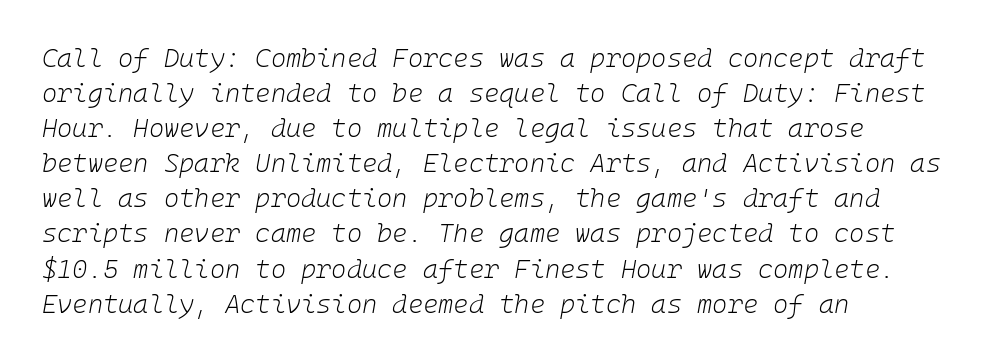
{"italic": "yes", "lean": "right", "slant_degrees": 10, "bold": "no", "underline": "no", "align": "left", "line_spacing": "normal", "line_spacing_ratio": 1.35, "letter_spacing": "normal", "letter_spacing_em": 0.0, "glyph_px": 26}
